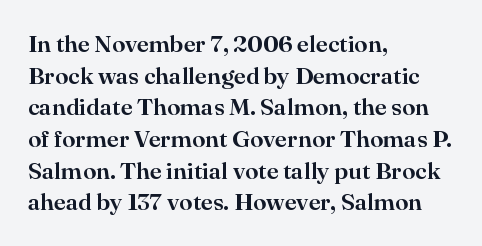
Q: Is the text italic (slanted)? A: No, it is upright.
Q: Is the text underlined? A: No.
Q: How is the paragraph aligned? A: Left-aligned.
Q: Is the spacing between letters normal or unusually wide? A: Normal.
Q: Is the spacing between lines tight, normal or loose? A: Normal.
